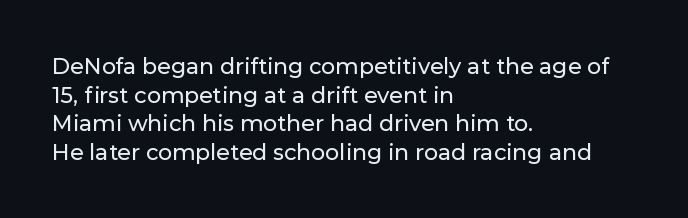
A normal amount of white space separates one row of letters from the next. Unmarked baselines from the first word to the last. These lines were composed using upright roman letters. Compared with typical body copy, the letter spacing here is the same. Line beginnings align vertically; line endings do not.
